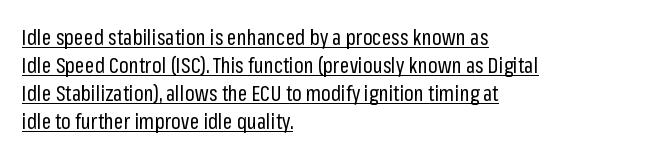
{"italic": "no", "bold": "no", "underline": "yes", "align": "left", "line_spacing": "normal", "line_spacing_ratio": 1.33, "letter_spacing": "normal", "letter_spacing_em": 0.0, "glyph_px": 21}
